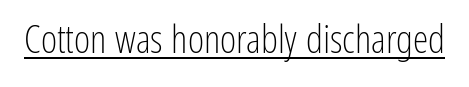
{"serif": "no", "italic": "no", "bold": "no", "weight": "light", "width": "condensed", "stroke_contrast": "low", "x_height": "medium", "monospaced": "no", "underline": "yes", "letter_spacing": "normal", "letter_spacing_em": 0.0, "glyph_px": 39}
